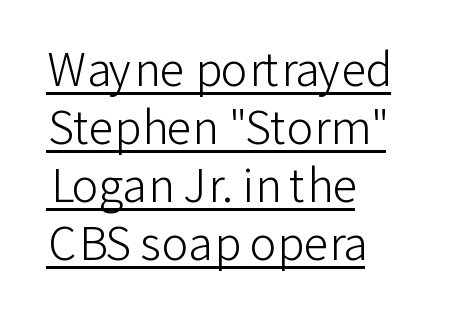
Compared with a centered layout, this one pins lines to the left instead. Emphasis is given by a line drawn under the lettering. Typographically, this falls in the sans-serif category. Italic: no, the glyphs are upright roman. Do the characters align in a grid? No, the font is proportional.
